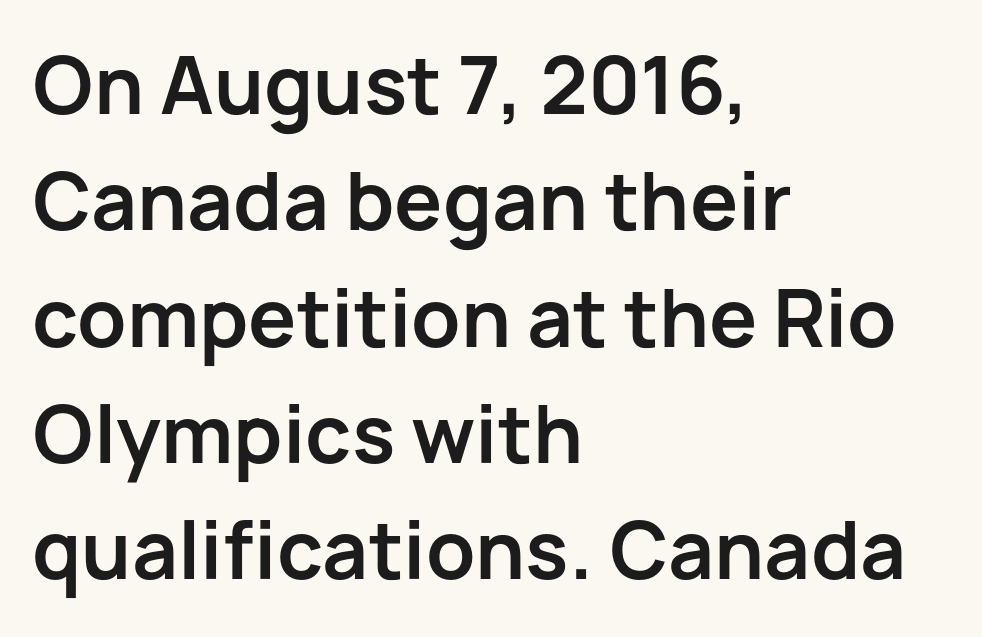
{"serif": "no", "italic": "no", "bold": "yes", "weight": "bold", "width": "normal", "stroke_contrast": "low", "x_height": "medium", "monospaced": "no", "underline": "no", "align": "left", "line_spacing": "normal", "line_spacing_ratio": 1.51, "letter_spacing": "normal", "letter_spacing_em": 0.0, "glyph_px": 77}
